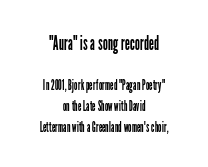
Q: Is the text bold? A: No.
Q: Is the text italic (slanted)? A: No, it is upright.
Q: Is the text underlined? A: No.
Q: How is the paragraph aligned? A: Centered.
Q: Is the spacing between letters normal or unusually wide? A: Normal.
Q: Is the spacing between lines tight, normal or loose? A: Normal.
Q: Which block of text is set in a larger size, the first (top) or the second (bottom)? A: The first (top) one.
